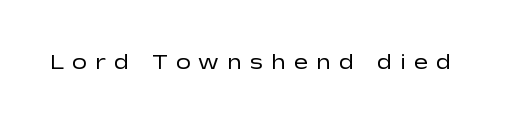
Q: Is the text bold? A: No.
Q: Is the text italic (slanted)? A: No, it is upright.
Q: Is the text underlined? A: No.
Q: Is the spacing between letters normal or unusually wide? A: Unusually wide.
